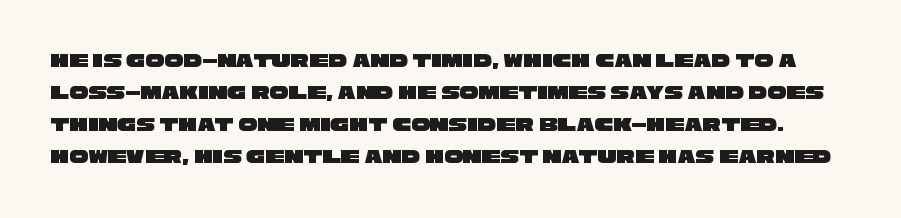
{"underline": "no", "line_spacing": "normal", "line_spacing_ratio": 1.52, "letter_spacing": "normal", "letter_spacing_em": 0.0, "glyph_px": 21}
